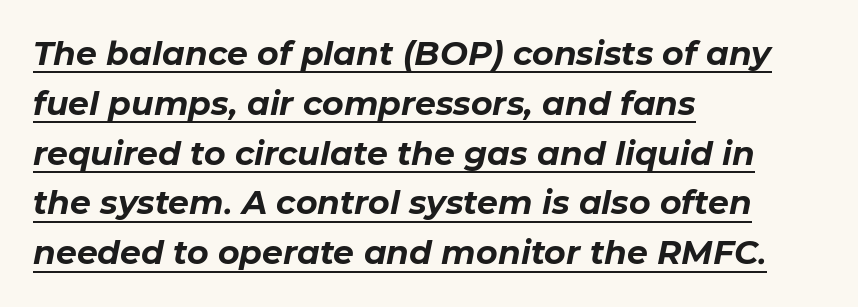
The image shows 33 px bold type, italic (leaning right); set left-aligned, normal line spacing (1.51x), normal letter spacing, underlined; low stroke contrast and a medium x-height.
